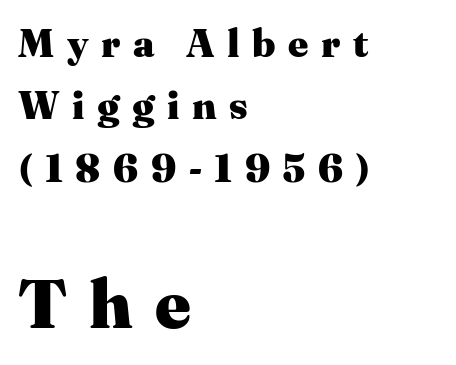
Q: Is the text bold? A: Yes.
Q: Is the text italic (slanted)? A: No, it is upright.
Q: Is the typeface a serif or a sans-serif typeface? A: Serif.
Q: Is the text underlined? A: No.
Q: How is the paragraph aligned? A: Left-aligned.
Q: Is the spacing between letters normal or unusually wide? A: Unusually wide.
Q: Is the spacing between lines tight, normal or loose? A: Normal.
Q: Which block of text is set in a larger size, the first (top) or the second (bottom)? A: The second (bottom) one.
Q: Width (condensed, normal, or wide)? A: Normal.
Q: Stroke contrast? A: Medium.
Q: x-height? A: Medium.
Q: Monospaced? A: No.
